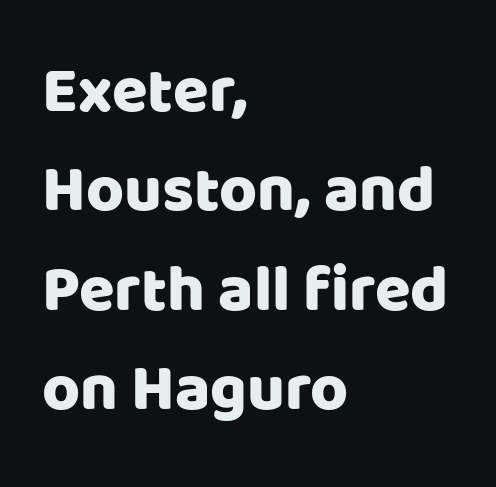
The image shows 65 px sans-serif type, upright; set left-aligned, normal line spacing (1.53x), normal letter spacing, not underlined; low stroke contrast and a large x-height.
